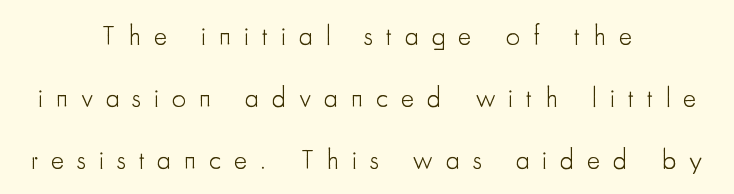
The image shows 28 px light, condensed sans-serif type, upright; set centered, loose line spacing (2.21x), unusually wide letter spacing (+0.46 em), not underlined; low stroke contrast and a small x-height.
